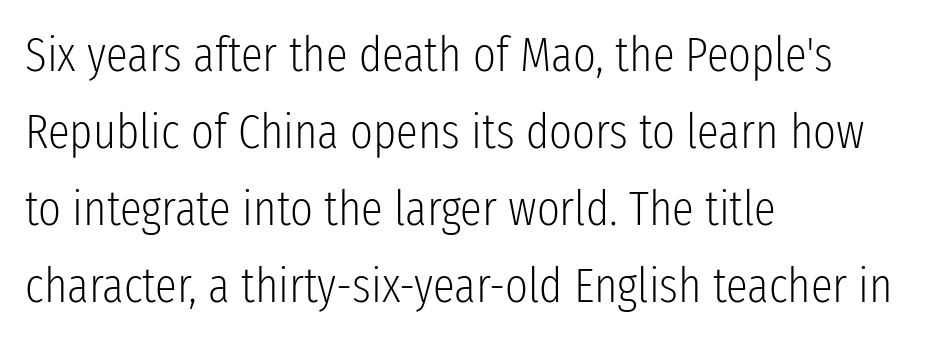
Think standard paragraph weight, or any step lighter than that. Line starts are locked; line ends wander. Quick note: underline off. Leading: standard. Classification — sans serif. The passage shown is typed in a proportional face where columns would drift.
